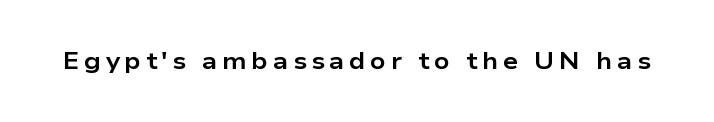
Q: Is the text bold? A: Yes.
Q: Is the text italic (slanted)? A: No, it is upright.
Q: Is the text underlined? A: No.
